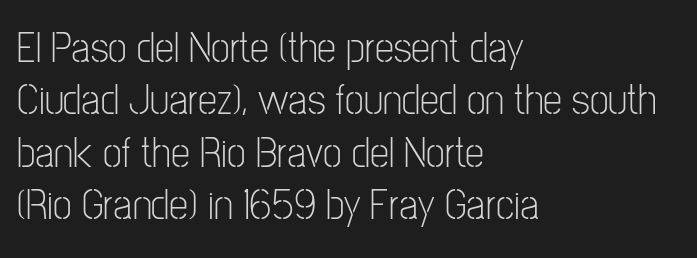
Q: Is the text bold? A: No.
Q: Is the text italic (slanted)? A: No, it is upright.
Q: Is the typeface a serif or a sans-serif typeface? A: Sans-serif.
Q: Is the text underlined? A: No.
Q: How is the paragraph aligned? A: Left-aligned.
Q: Is the spacing between letters normal or unusually wide? A: Normal.
Q: Width (condensed, normal, or wide)? A: Condensed.
Q: Stroke contrast? A: Low.
Q: x-height? A: Medium.
Q: Monospaced? A: No.
